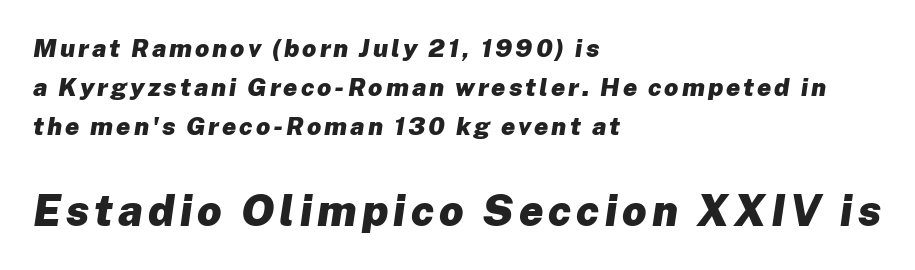
The image shows 43 px heavy type, italic (leaning right); set left-aligned, normal line spacing (1.57x), not underlined; the second (bottom) block is 1.72x larger; low stroke contrast and a medium x-height.
